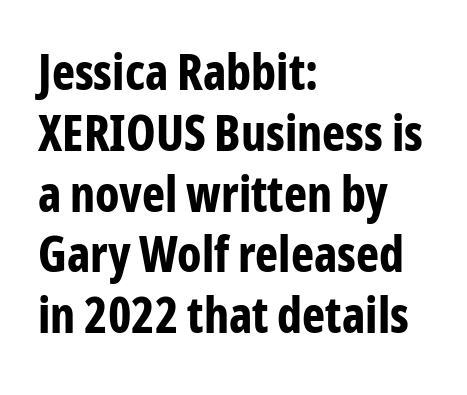
A dark, heavy texture on the line: the type is bold. A student would call this left alignment; a typographer would say flush left, rag right. Students, note that the glyphs here touch the page at normal intervals. When letters stand straight like this, we call the style roman or upright. The typeface chosen for these lines omits serifs. Note the varied advance widths — an 'i' is clearly narrower than an 'm'.
